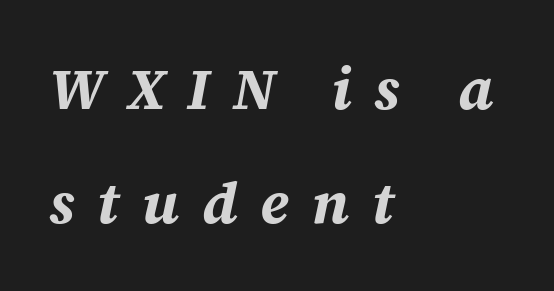
One-word summary of the alignment: left. Italic: yes, the glyphs are oblique. The zone under the glyphs is completely vacant. Is the letter spacing exaggerated? Yes — the characters are pushed far apart. Each glyph is drawn with heavy, bold strokes.
